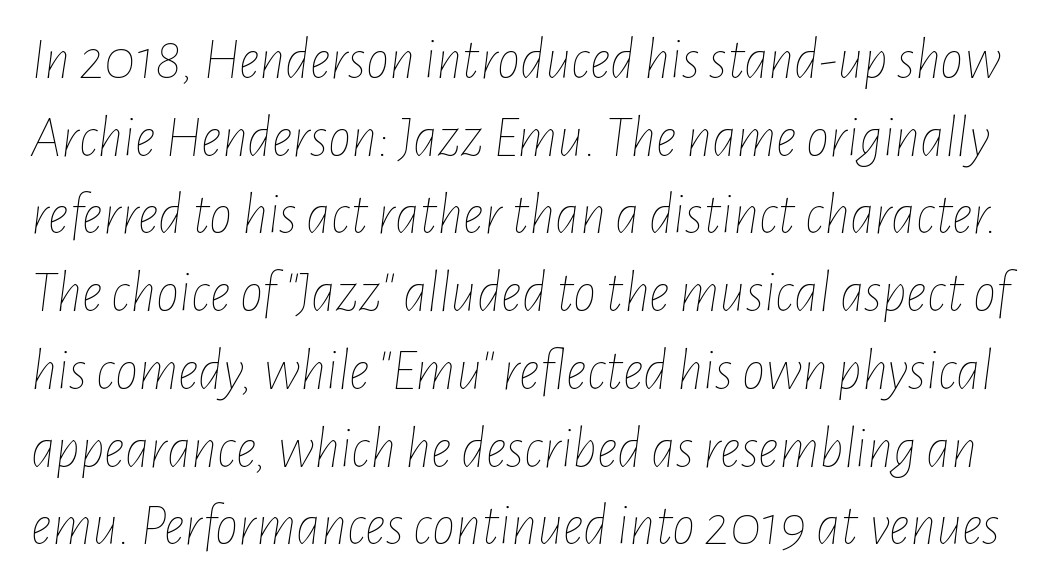
The font's italic variant was chosen for this text. This sample has the flowing, uneven cadence of proportional lettering. Tracking value appears to be zero — textbook default spacing. Underlining? Definitely not there. Is the stroke heavy? The answer is a plain regular-or-lighter. Notice how descenders clear the ascenders below comfortably — that's standard leading.
